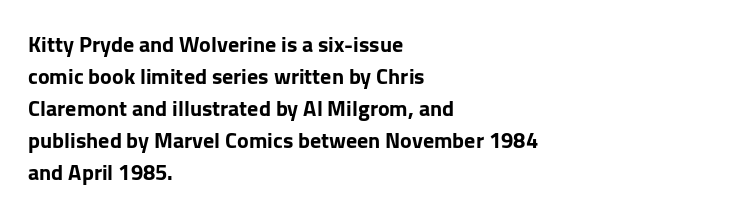
Q: Is the text italic (slanted)? A: No, it is upright.
Q: Is the text underlined? A: No.
Q: How is the paragraph aligned? A: Left-aligned.
Q: Is the spacing between letters normal or unusually wide? A: Normal.
Q: Is the spacing between lines tight, normal or loose? A: Normal.
